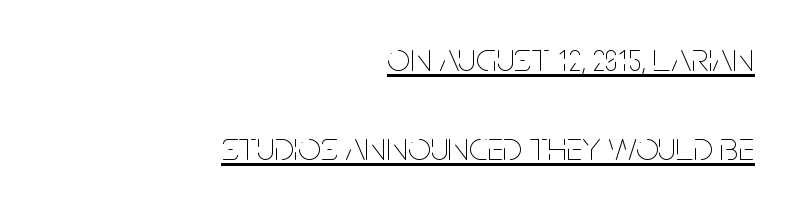
{"italic": "no", "bold": "no", "weight": "thin", "width": "condensed", "stroke_contrast": "low", "x_height": "large", "monospaced": "no", "underline": "yes", "align": "right", "line_spacing": "loose", "line_spacing_ratio": 2.16, "letter_spacing": "normal", "letter_spacing_em": 0.0, "glyph_px": 41}
